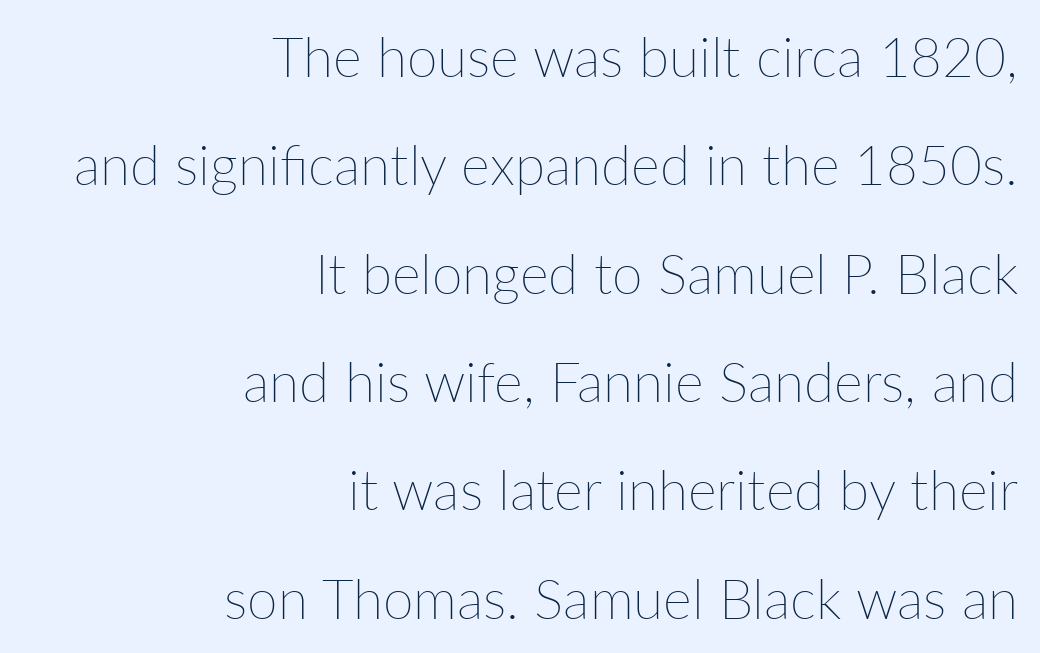
The image shows 55 px thin type, upright; set right-aligned, loose line spacing (1.97x), normal letter spacing, not underlined; low stroke contrast and a medium x-height.
